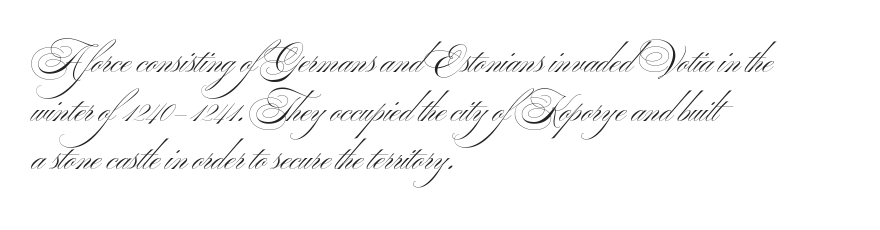
{"serif": "no", "bold": "no", "weight": "light", "width": "wide", "stroke_contrast": "medium", "x_height": "small", "monospaced": "no", "underline": "no", "align": "left", "line_spacing": "normal", "line_spacing_ratio": 1.43, "letter_spacing": "normal", "letter_spacing_em": 0.0, "glyph_px": 34}
